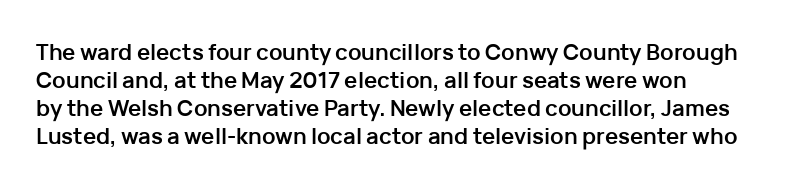
Q: Is the text bold? A: Yes.
Q: Is the text italic (slanted)? A: No, it is upright.
Q: Is the text underlined? A: No.
Q: How is the paragraph aligned? A: Left-aligned.
Q: Is the spacing between letters normal or unusually wide? A: Normal.
Q: Is the spacing between lines tight, normal or loose? A: Normal.
